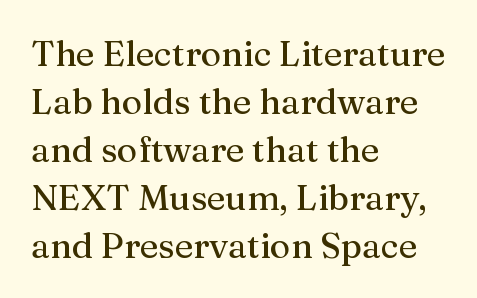
Q: Is the text italic (slanted)? A: No, it is upright.
Q: Is the typeface a serif or a sans-serif typeface? A: Serif.
Q: Is the text underlined? A: No.
Q: How is the paragraph aligned? A: Left-aligned.
Q: Is the spacing between letters normal or unusually wide? A: Normal.
Q: Is the spacing between lines tight, normal or loose? A: Normal.
Q: Width (condensed, normal, or wide)? A: Normal.
Q: Stroke contrast? A: Medium.
Q: x-height? A: Medium.
Q: Monospaced? A: No.
